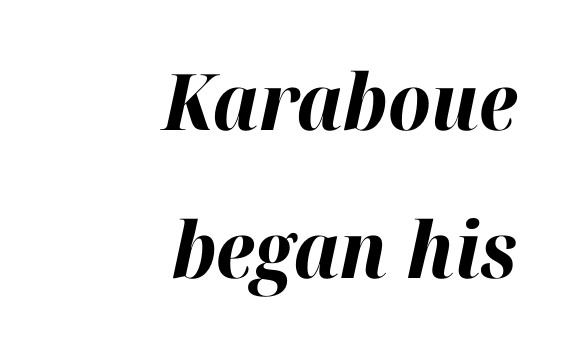
Q: Is the text bold? A: Yes.
Q: Is the text italic (slanted)? A: Yes, it leans right by about 12 degrees.
Q: Is the text underlined? A: No.
Q: How is the paragraph aligned? A: Right-aligned.
Q: Is the spacing between letters normal or unusually wide? A: Normal.
Q: Is the spacing between lines tight, normal or loose? A: Loose.
Q: Width (condensed, normal, or wide)? A: Normal.
Q: Stroke contrast? A: High.
Q: x-height? A: Medium.
Q: Monospaced? A: No.
